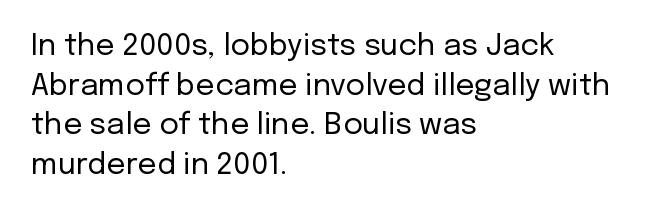
{"serif": "no", "italic": "no", "bold": "no", "weight": "regular", "width": "normal", "stroke_contrast": "low", "x_height": "medium", "monospaced": "no", "underline": "no", "align": "left", "line_spacing": "normal", "line_spacing_ratio": 1.32, "letter_spacing": "normal", "letter_spacing_em": 0.0, "glyph_px": 30}
